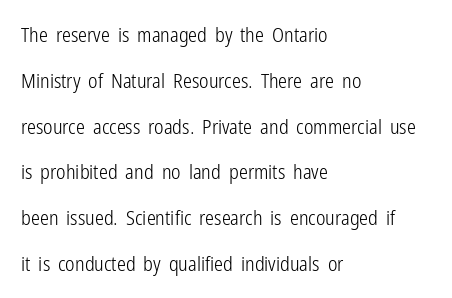
Q: Is the text bold? A: No.
Q: Is the text italic (slanted)? A: No, it is upright.
Q: Is the text underlined? A: No.
Q: How is the paragraph aligned? A: Left-aligned.
Q: Is the spacing between letters normal or unusually wide? A: Normal.
Q: Is the spacing between lines tight, normal or loose? A: Loose.
